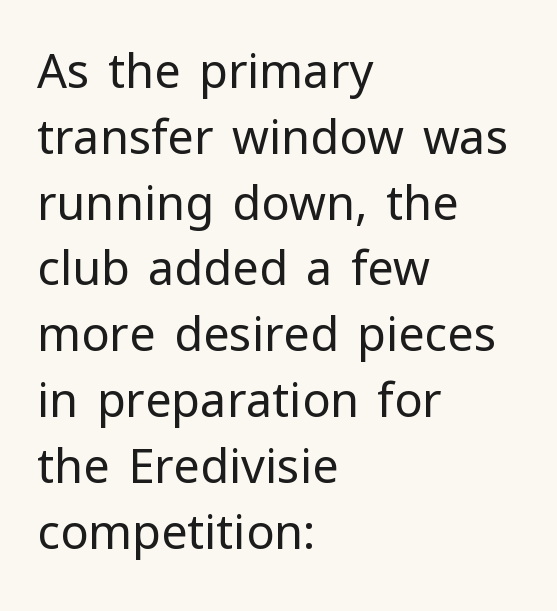
The designer went with a sans here, leaving each stem footless. Characters follow at the spacing the type designer built in. Rows of type keep a routine distance in the vertical direction. A quiet, ordinary-to-light weight characterises the typeface. Italic? Not at all — the glyphs are vertical.
